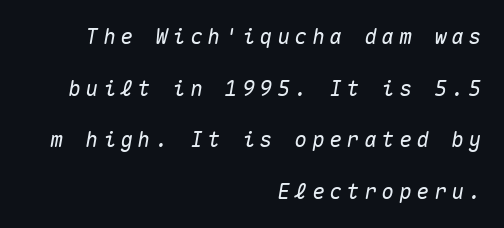
Q: Is the text italic (slanted)? A: Yes, it leans right by about 10 degrees.
Q: Is the text underlined? A: No.
Q: How is the paragraph aligned? A: Right-aligned.
Q: Is the spacing between letters normal or unusually wide? A: Unusually wide.
Q: Is the spacing between lines tight, normal or loose? A: Loose.
